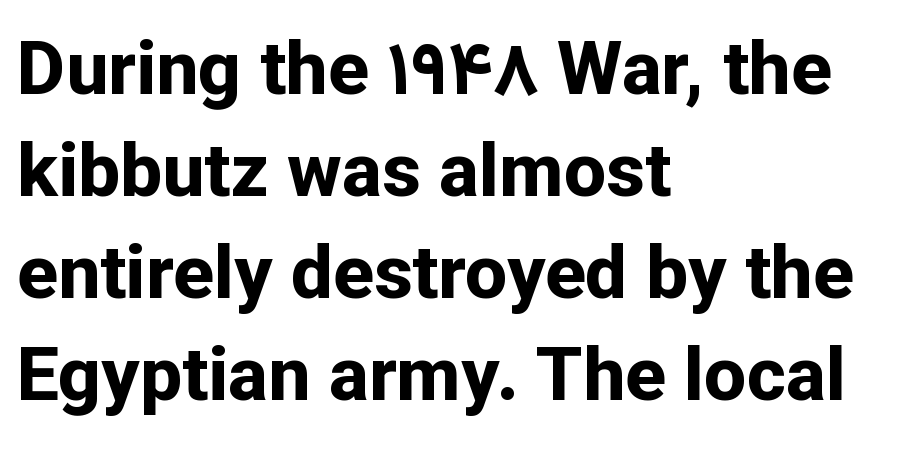
The image shows 75 px bold sans-serif type, upright; set left-aligned, normal line spacing (1.36x), normal letter spacing, not underlined; low stroke contrast and a medium x-height.
